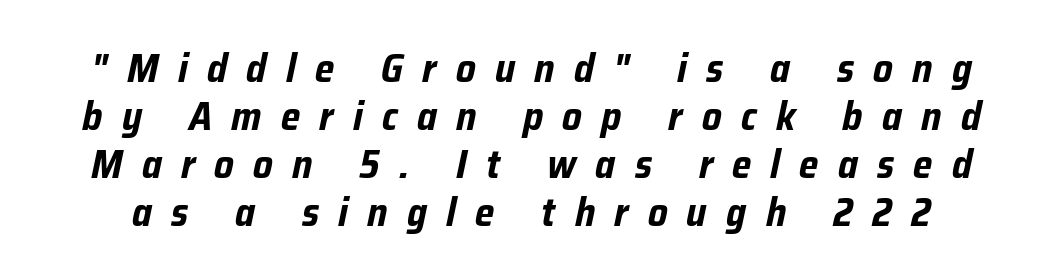
The glyphs have the mass of a bold cut. Characters are canted at an angle relative to the baseline's perpendicular. Beneath every word, the page is bare. Characters follow at a spacing far wider than the type designer built in. You could not count columns in this text — the font is proportionally spaced.
